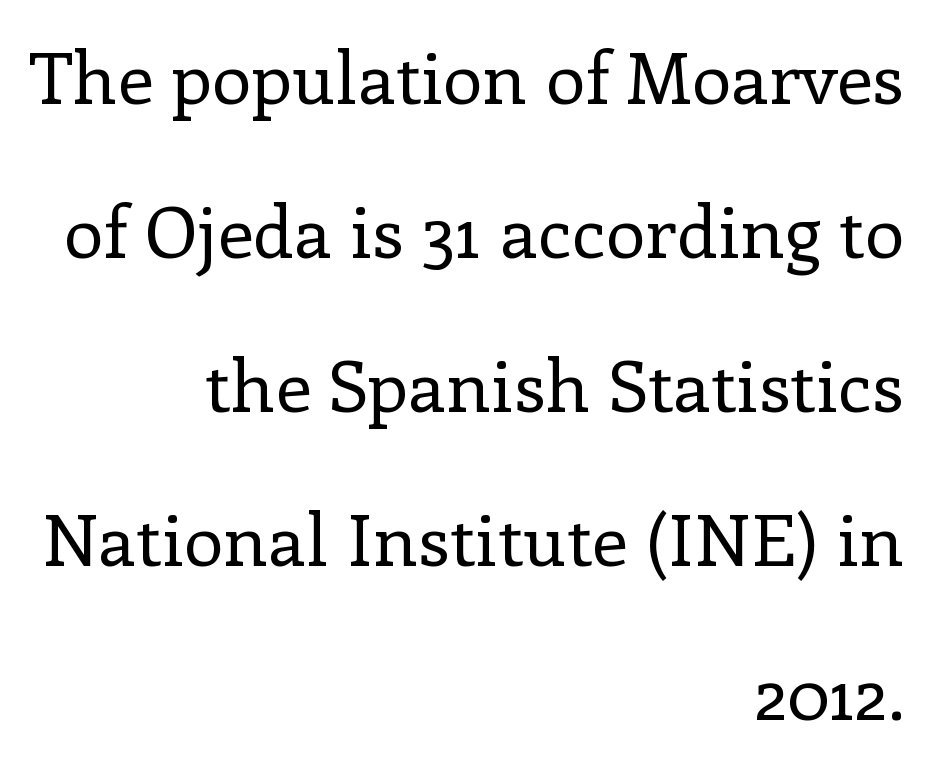
Q: Is the text bold? A: No.
Q: Is the text italic (slanted)? A: No, it is upright.
Q: Is the typeface a serif or a sans-serif typeface? A: Serif.
Q: Is the text underlined? A: No.
Q: How is the paragraph aligned? A: Right-aligned.
Q: Is the spacing between letters normal or unusually wide? A: Normal.
Q: Is the spacing between lines tight, normal or loose? A: Loose.
Q: Width (condensed, normal, or wide)? A: Normal.
Q: Stroke contrast? A: Low.
Q: x-height? A: Medium.
Q: Monospaced? A: No.
